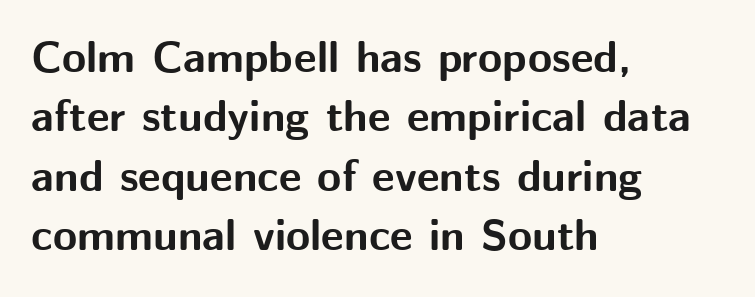
The image shows 44 px bold sans-serif type, upright; set left-aligned, normal line spacing (1.35x), normal letter spacing, not underlined; medium stroke contrast and a medium x-height.
